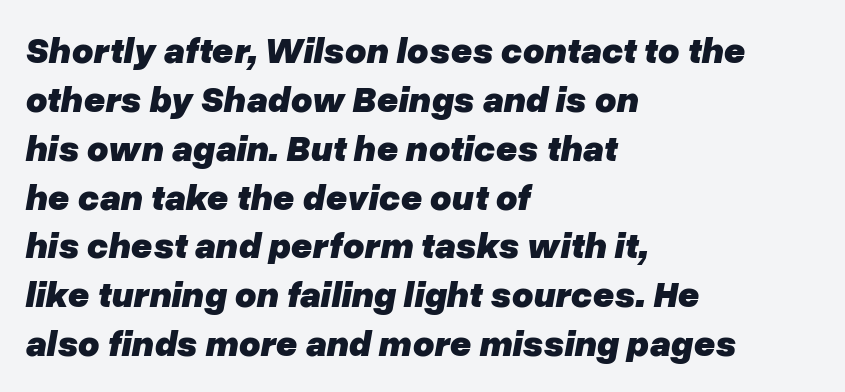
{"italic": "yes", "lean": "right", "slant_degrees": 10, "bold": "yes", "weight": "heavy", "width": "normal", "stroke_contrast": "low", "x_height": "medium", "monospaced": "no", "underline": "no", "align": "left", "line_spacing": "normal", "line_spacing_ratio": 1.32, "letter_spacing": "normal", "letter_spacing_em": 0.0, "glyph_px": 37}
